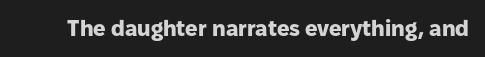
The image shows 22 px bold type, upright; set normal letter spacing, not underlined.
